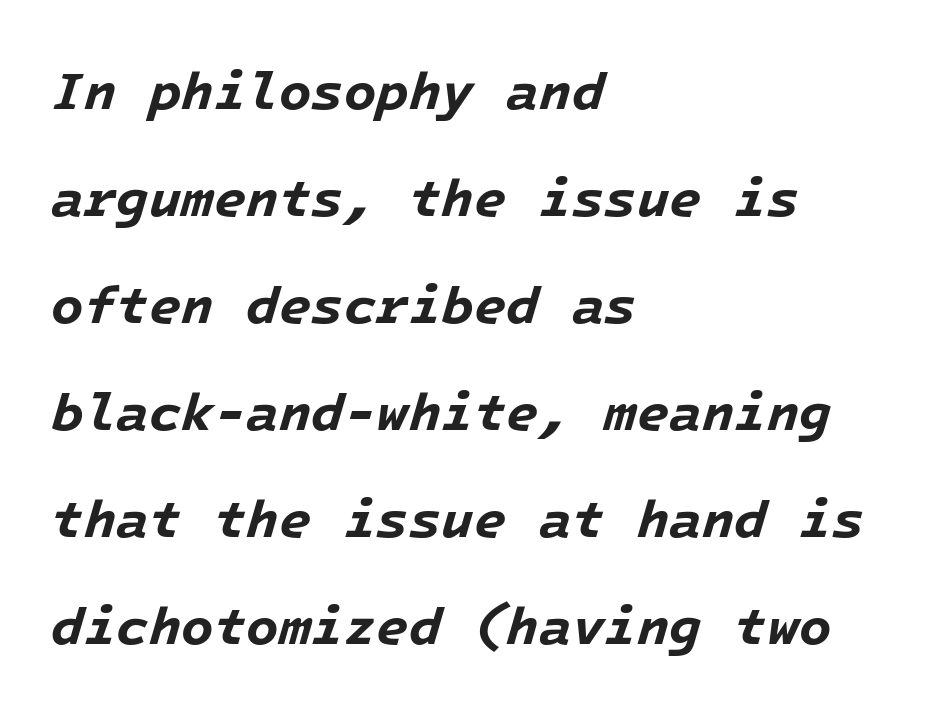
{"italic": "yes", "lean": "right", "slant_degrees": 16, "bold": "yes", "weight": "bold", "width": "normal", "stroke_contrast": "low", "x_height": "medium", "underline": "no", "align": "left", "line_spacing": "loose", "line_spacing_ratio": 2.02, "letter_spacing": "normal", "letter_spacing_em": 0.0, "glyph_px": 53}
